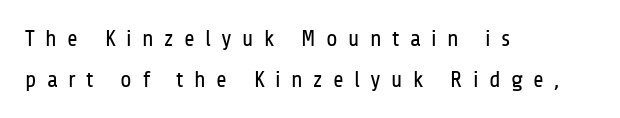
The image shows 23 px text type, upright; set left-aligned, line spacing 1.77x, unusually wide letter spacing (+0.45 em), not underlined.
